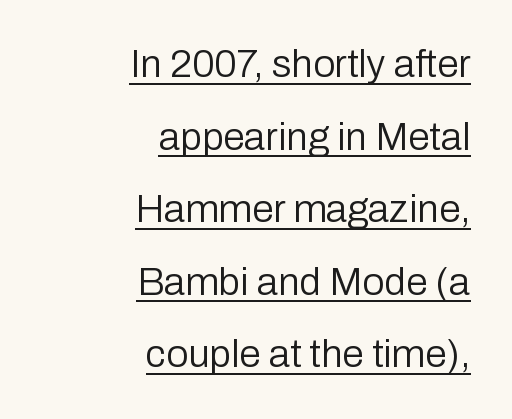
The image shows 39 px regular-weight sans-serif type, upright; set right-aligned, line spacing 1.86x, normal letter spacing, underlined; low stroke contrast and a medium x-height.
